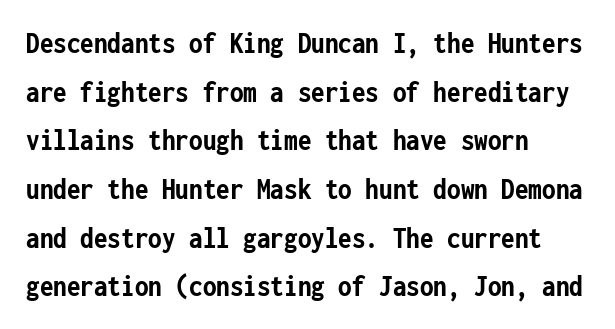
Pretty heavy lettering here — definitely bold. Typographically, this falls in the sans-serif category. A typesetter would call this leading conventional body-copy spacing. The setting favours the left margin, as ordinary paragraphs usually do. Is this a fixed-width face? Yes — each glyph sits in an identical cell.
